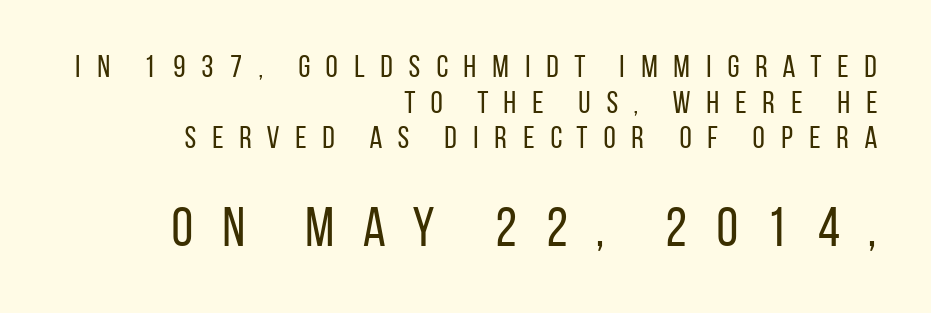
The image shows 55 px regular-weight, condensed sans-serif type, upright; set right-aligned, tight line spacing (1.15x), unusually wide letter spacing (+0.45 em), not underlined; the second (bottom) block is 1.77x larger; low stroke contrast and a large x-height.
